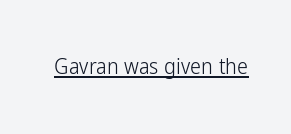
The image shows 22 px text type, upright; set normal letter spacing, underlined.
